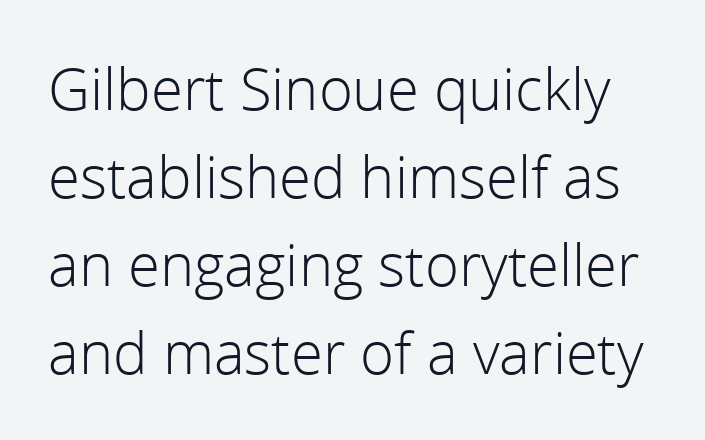
Proportional: the letters do not fall into vertical columns. Stroke terminals: plain, sans-serif. The letters look calm and open, with moderate or lighter stems. Between one letter and the next there's only the usual sliver of space. Normally led — the rows are evenly, conventionally spaced. The area under the type is left untouched.
